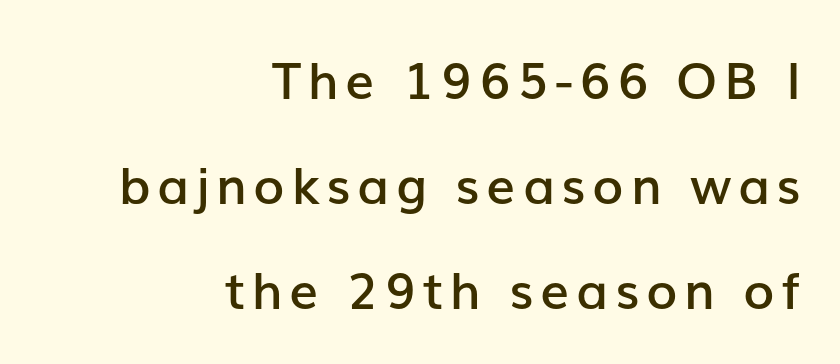
Q: Is the text bold? A: Semi-bold.
Q: Is the text italic (slanted)? A: No, it is upright.
Q: Is the typeface a serif or a sans-serif typeface? A: Sans-serif.
Q: Is the text underlined? A: No.
Q: How is the paragraph aligned? A: Right-aligned.
Q: Is the spacing between lines tight, normal or loose? A: Loose.
Q: Width (condensed, normal, or wide)? A: Normal.
Q: Stroke contrast? A: Low.
Q: x-height? A: Medium.
Q: Monospaced? A: No.
